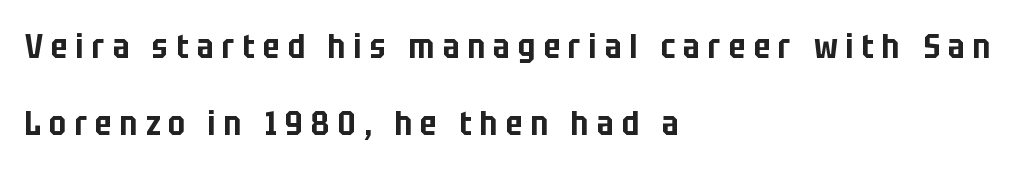
Q: Is the text italic (slanted)? A: No, it is upright.
Q: Is the typeface a serif or a sans-serif typeface? A: Sans-serif.
Q: Is the text underlined? A: No.
Q: How is the paragraph aligned? A: Left-aligned.
Q: Is the spacing between letters normal or unusually wide? A: Unusually wide.
Q: Is the spacing between lines tight, normal or loose? A: Loose.
Q: Width (condensed, normal, or wide)? A: Condensed.
Q: Stroke contrast? A: Low.
Q: x-height? A: Large.
Q: Monospaced? A: No.
